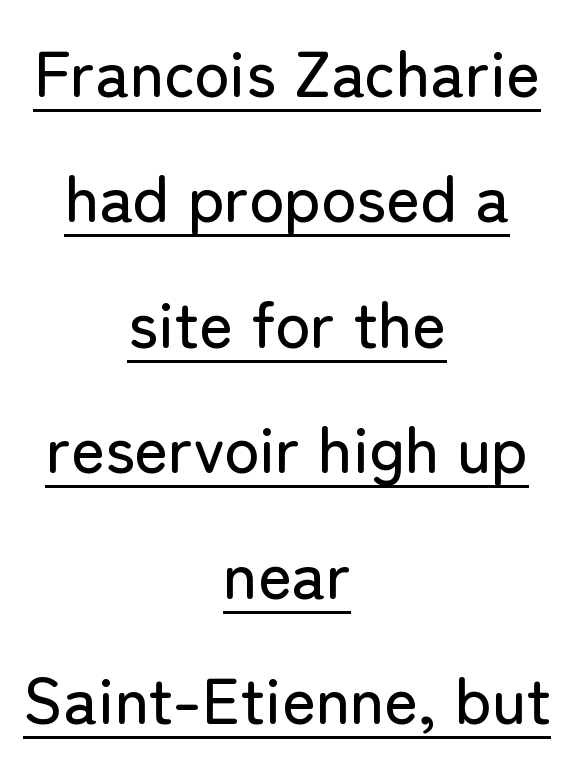
The image shows 65 px sans-serif type, upright; set centered, loose line spacing (1.93x), normal letter spacing, underlined; low stroke contrast and a medium x-height.
